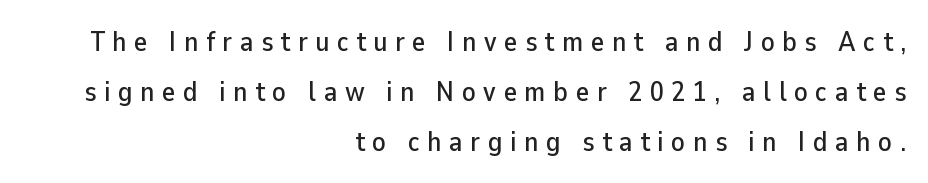
The image shows 28 px sans-serif type, upright; set right-aligned, line spacing 1.78x, unusually wide letter spacing (+0.27 em), not underlined; low stroke contrast and a medium x-height.
